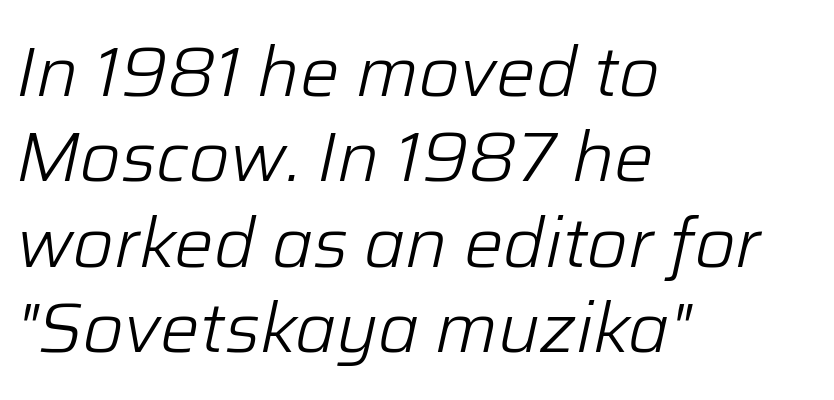
{"italic": "yes", "lean": "right", "slant_degrees": 12, "bold": "no", "weight": "light", "width": "normal", "stroke_contrast": "low", "x_height": "medium", "monospaced": "no", "underline": "no", "align": "left", "line_spacing_ratio": 1.22, "letter_spacing": "normal", "letter_spacing_em": 0.0, "glyph_px": 70}
